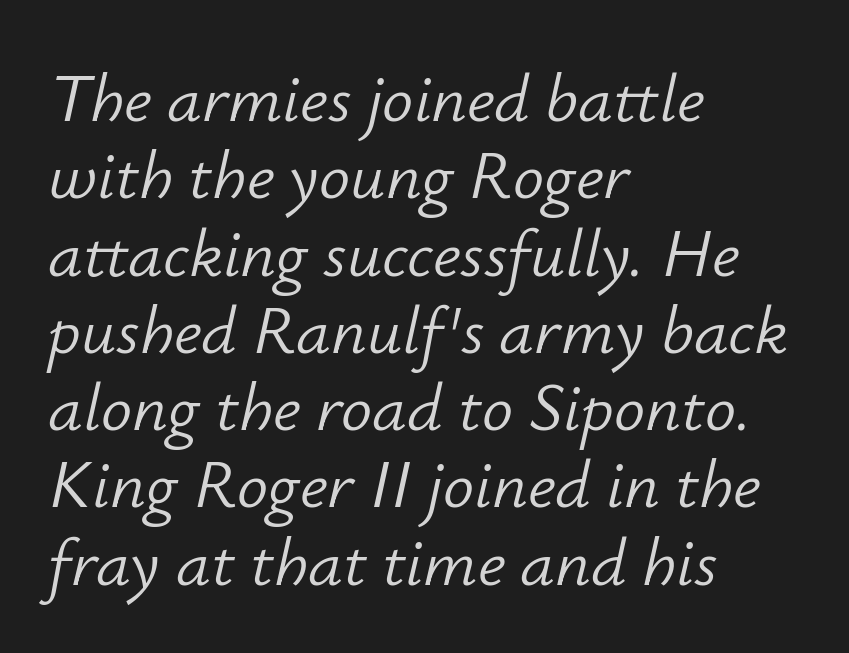
The image shows 69 px light type, italic (leaning right); set left-aligned, tight line spacing (1.12x), normal letter spacing, not underlined; low stroke contrast and a small x-height.
